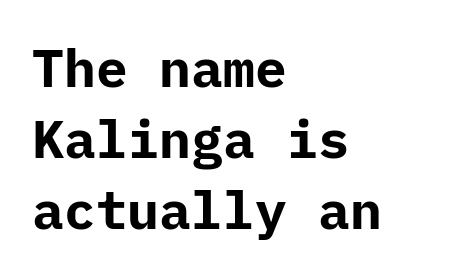
The image shows 53 px bold sans-serif type, upright; set left-aligned, normal line spacing (1.34x), normal letter spacing, not underlined; low stroke contrast and a medium x-height.
